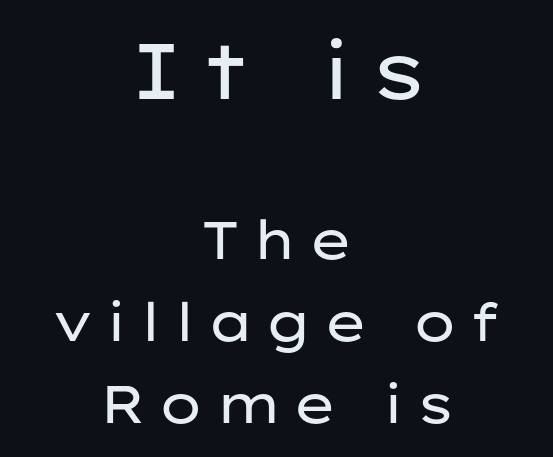
{"serif": "no", "italic": "no", "bold": "no", "weight": "regular", "width": "wide", "stroke_contrast": "low", "x_height": "medium", "monospaced": "no", "underline": "no", "align": "center", "line_spacing": "normal", "line_spacing_ratio": 1.55, "letter_spacing": "wide", "letter_spacing_em": 0.2, "larger_block": "first", "size_ratio": 1.49, "glyph_px": 79}
